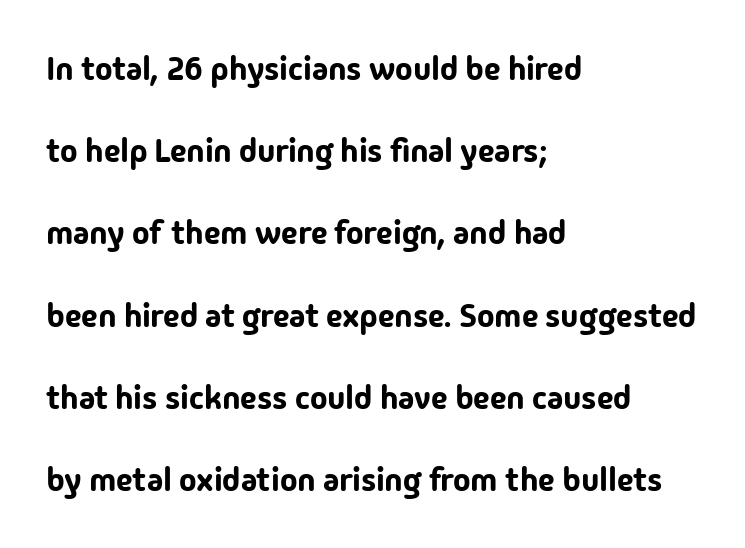
Q: Is the text italic (slanted)? A: No, it is upright.
Q: Is the typeface a serif or a sans-serif typeface? A: Sans-serif.
Q: Is the text underlined? A: No.
Q: How is the paragraph aligned? A: Left-aligned.
Q: Is the spacing between letters normal or unusually wide? A: Normal.
Q: Is the spacing between lines tight, normal or loose? A: Loose.
Q: Width (condensed, normal, or wide)? A: Normal.
Q: Stroke contrast? A: Low.
Q: x-height? A: Medium.
Q: Monospaced? A: No.
